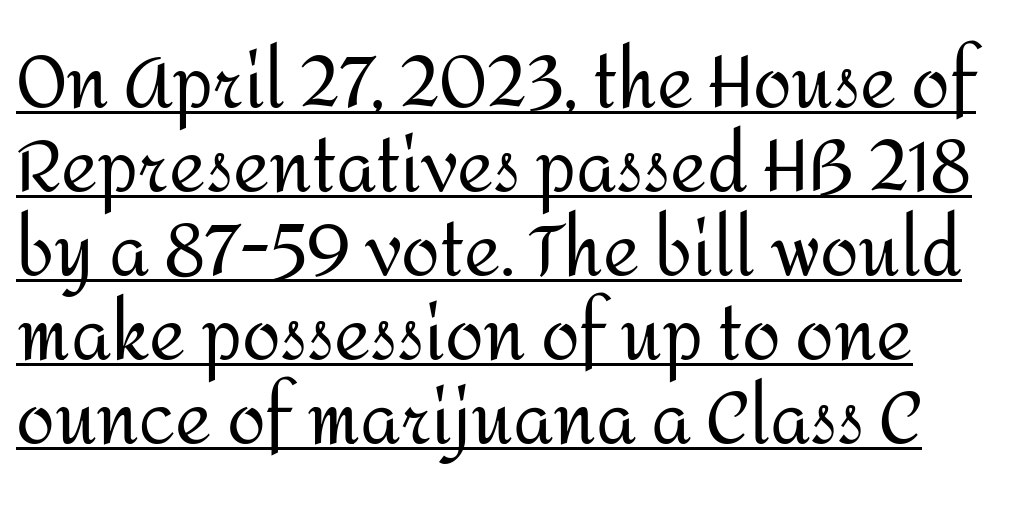
The weight would be labelled regular, book, light, or lighter still. Character widths vary here, with narrow letters taking less room than wide ones. The typeface chosen for these lines omits serifs. Upright lettering throughout. Standard letterfit; no display-style spreading of the glyphs.
